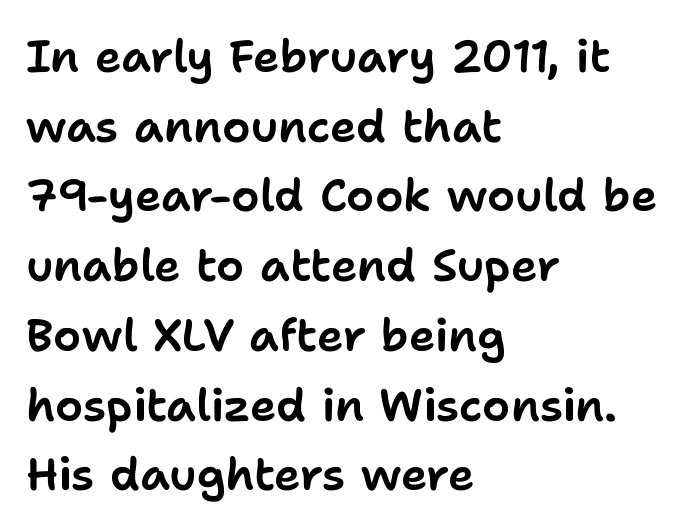
This sample has the flowing, uneven cadence of proportional lettering. Typographically, this falls in the sans-serif category. Regular leading. The axis of the letterforms is exactly vertical. The text block is weighted toward the left margin, trailing off unevenly rightward. A typesetter would call this zero additional tracking.
